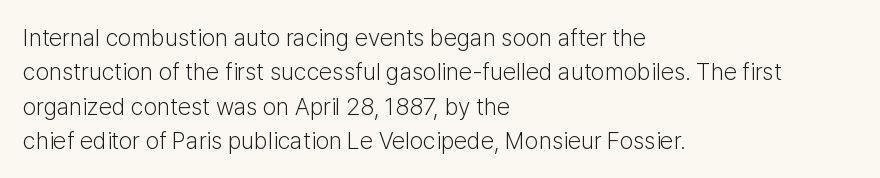
The image shows 24 px text type, upright; set left-aligned, normal line spacing (1.43x), normal letter spacing, not underlined.
